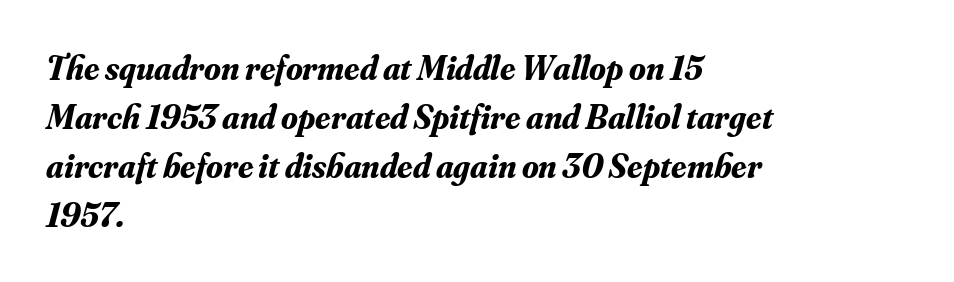
The image shows 34 px bold serif type, italic (leaning right); set left-aligned, normal line spacing (1.44x), normal letter spacing, not underlined; medium stroke contrast and a small x-height.
